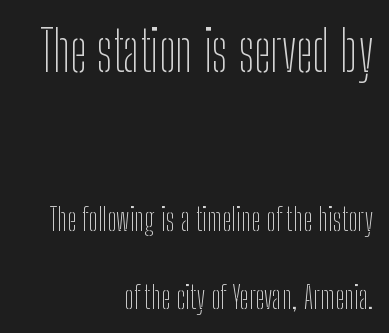
The font's upright variant was chosen for this text. The more generous point size was reserved for the upper chunk. This sample has the flowing, uneven cadence of proportional lettering. Interline gaps are noticeably wide in this sample. Spacing between characters is what you'd get straight out of the box. No letter is thick-stroked: the sample isn't bold.
